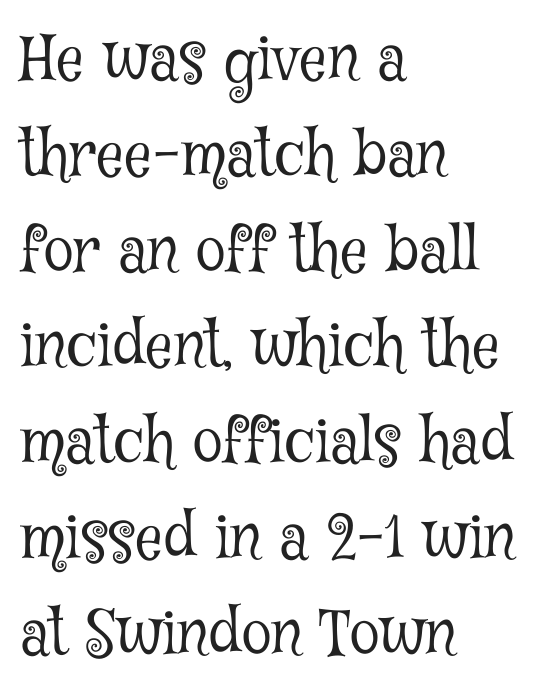
The image shows 61 px light, condensed serif type, upright; set left-aligned, normal line spacing (1.57x), normal letter spacing, not underlined; low stroke contrast and a medium x-height.
